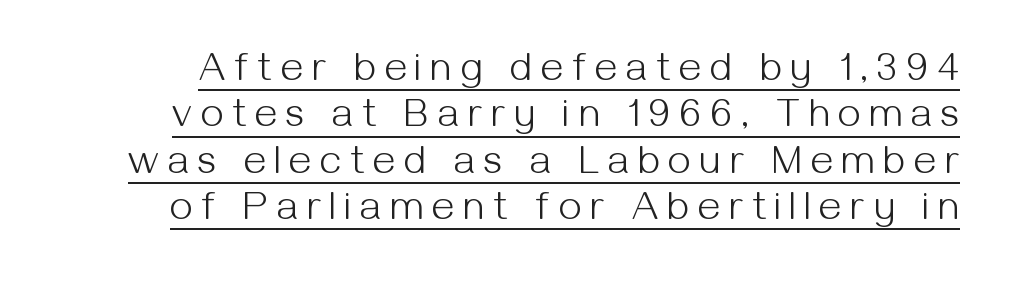
Spacing between characters has been opened up far beyond the box default. Stroke mass is kept to a normal reading level or below. Is this a fixed-width face? No — the glyphs have proportional, varying widths. Letterform terminals end flat and unadorned throughout the passage. No italicization has been applied; the sample stays upright. The sample's only ornament is a line tracing under the words.
